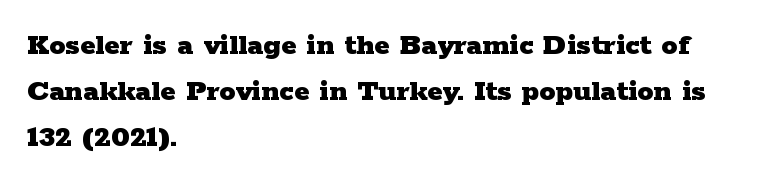
{"serif": "yes", "italic": "no", "bold": "yes", "weight": "heavy", "width": "wide", "stroke_contrast": "low", "x_height": "medium", "monospaced": "no", "underline": "no", "align": "left", "line_spacing": "normal", "line_spacing_ratio": 1.44, "letter_spacing": "normal", "letter_spacing_em": 0.0, "glyph_px": 32}
